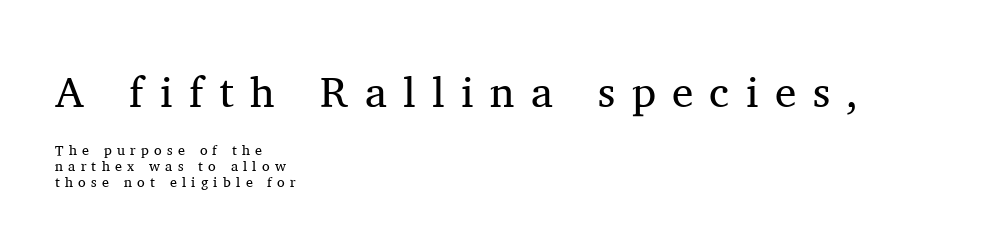
Q: Is the text bold? A: No.
Q: Is the text italic (slanted)? A: No, it is upright.
Q: Is the typeface a serif or a sans-serif typeface? A: Serif.
Q: Is the text underlined? A: No.
Q: How is the paragraph aligned? A: Left-aligned.
Q: Is the spacing between letters normal or unusually wide? A: Unusually wide.
Q: Is the spacing between lines tight, normal or loose? A: Tight.
Q: Which block of text is set in a larger size, the first (top) or the second (bottom)? A: The first (top) one.
Q: Width (condensed, normal, or wide)? A: Normal.
Q: Stroke contrast? A: Medium.
Q: x-height? A: Medium.
Q: Monospaced? A: No.
